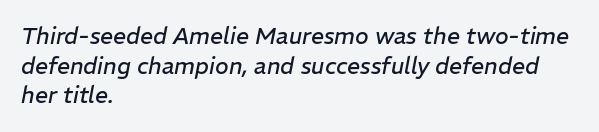
Q: Is the text bold? A: No.
Q: Is the text italic (slanted)? A: Yes, it leans right by about 11 degrees.
Q: Is the text underlined? A: No.
Q: How is the paragraph aligned? A: Left-aligned.
Q: Is the spacing between letters normal or unusually wide? A: Normal.
Q: Is the spacing between lines tight, normal or loose? A: Normal.
